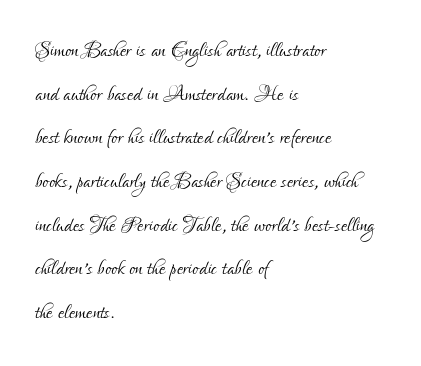
Q: Is the text bold? A: No.
Q: Is the text italic (slanted)? A: Yes.
Q: Is the typeface a serif or a sans-serif typeface? A: Sans-serif.
Q: Is the text underlined? A: No.
Q: How is the paragraph aligned? A: Left-aligned.
Q: Is the spacing between letters normal or unusually wide? A: Normal.
Q: Is the spacing between lines tight, normal or loose? A: Normal.
Q: Width (condensed, normal, or wide)? A: Condensed.
Q: Stroke contrast? A: Low.
Q: x-height? A: Small.
Q: Monospaced? A: No.
